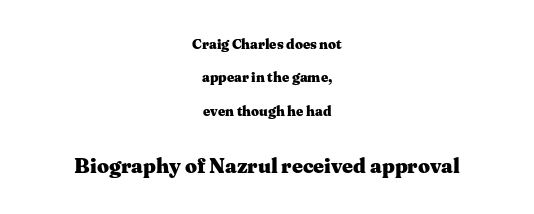
{"italic": "no", "bold": "yes", "underline": "no", "align": "center", "line_spacing": "loose", "line_spacing_ratio": 2.38, "letter_spacing": "normal", "letter_spacing_em": 0.0, "larger_block": "second", "size_ratio": 1.5, "glyph_px": 21}
